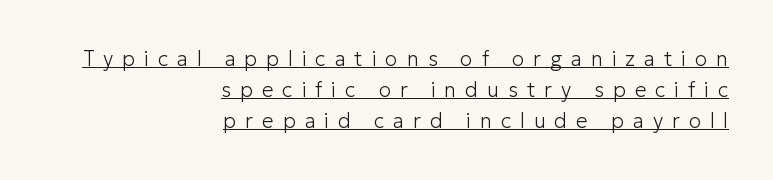
Q: Is the text bold? A: No.
Q: Is the text italic (slanted)? A: No, it is upright.
Q: Is the text underlined? A: Yes.
Q: How is the paragraph aligned? A: Right-aligned.
Q: Is the spacing between letters normal or unusually wide? A: Unusually wide.
Q: Is the spacing between lines tight, normal or loose? A: Normal.
